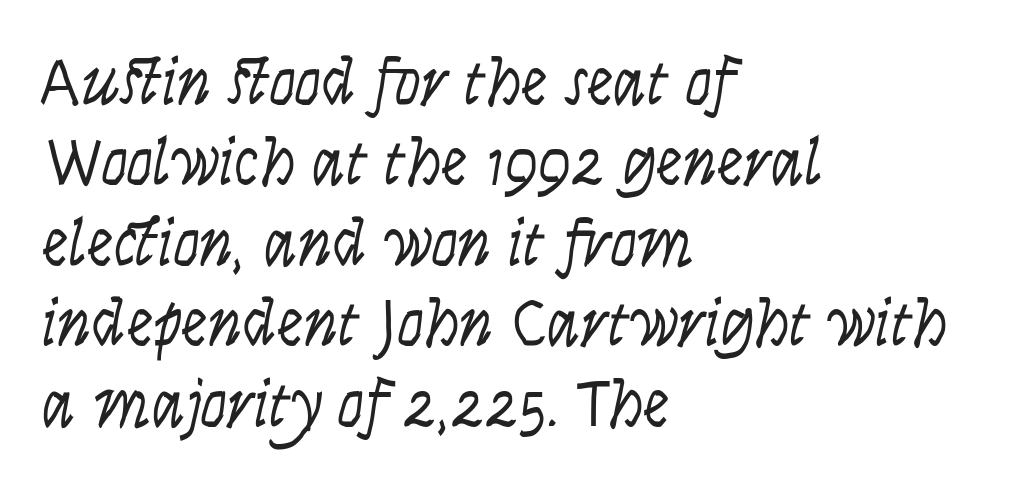
{"serif": "no", "bold": "no", "weight": "light", "width": "condensed", "stroke_contrast": "low", "x_height": "large", "monospaced": "no", "underline": "no", "align": "left", "line_spacing_ratio": 1.2, "letter_spacing": "normal", "letter_spacing_em": 0.0, "glyph_px": 67}
